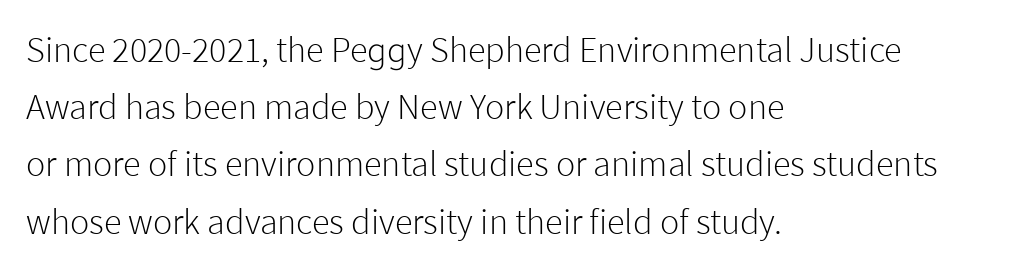
{"serif": "no", "italic": "no", "bold": "no", "weight": "light", "width": "normal", "stroke_contrast": "low", "x_height": "medium", "monospaced": "no", "underline": "no", "align": "left", "line_spacing": "normal", "line_spacing_ratio": 1.59, "letter_spacing": "normal", "letter_spacing_em": 0.0, "glyph_px": 36}
